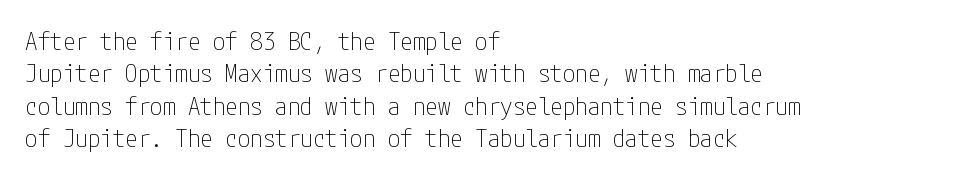
{"italic": "no", "bold": "no", "underline": "no", "align": "left", "line_spacing": "normal", "line_spacing_ratio": 1.3, "letter_spacing": "normal", "letter_spacing_em": 0.0, "glyph_px": 25}
